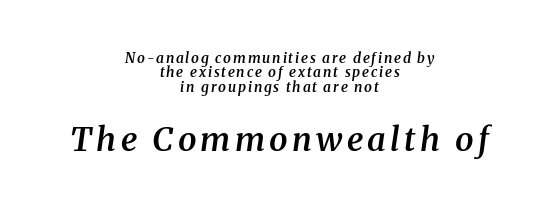
Does the weight exceed regular? Yes, but only to semibold. The face used here appears at its bigger size in the lower chunk. Decoration check: the copy has no underline. Leftover space on each line is divided equally before and after the words. Italic? Definitely — the glyphs are oblique. Old-style or modern, the face here clearly has serifs.
